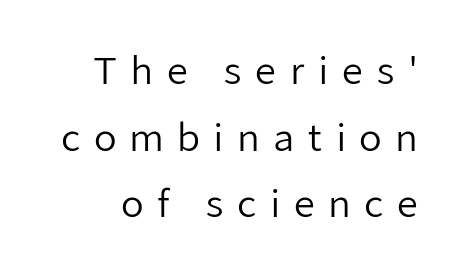
The image shows 37 px regular-weight sans-serif type, upright; set line spacing 1.8x, unusually wide letter spacing (+0.35 em), not underlined; low stroke contrast and a medium x-height.
